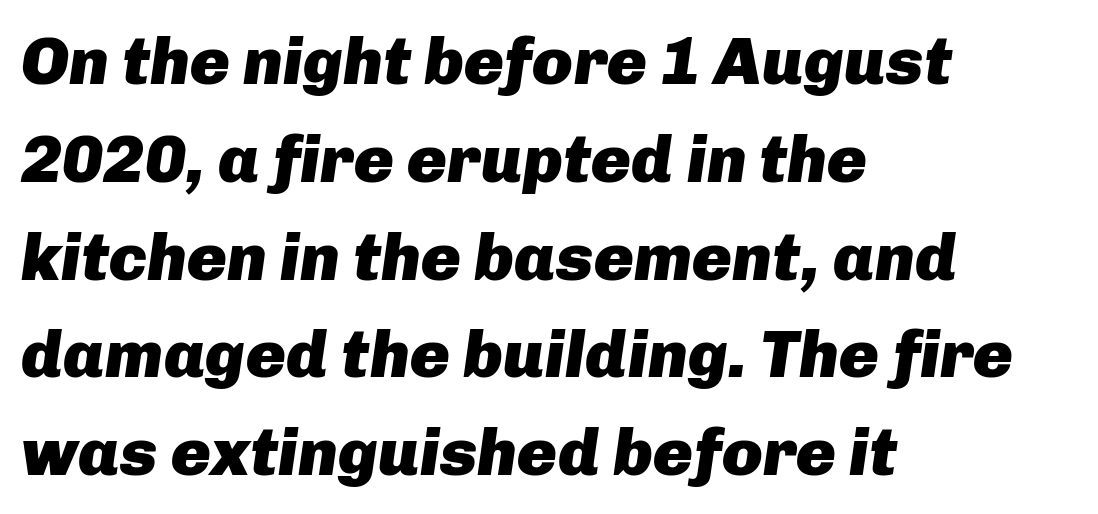
The image shows 67 px heavy type, italic (leaning right); set left-aligned, normal line spacing (1.46x), normal letter spacing, not underlined; low stroke contrast and a medium x-height.
